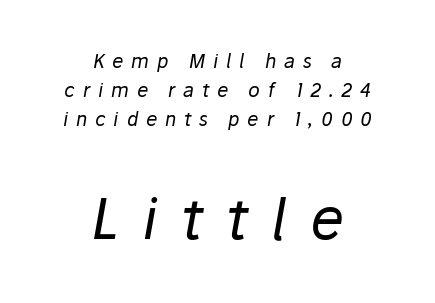
No word sits above an underline. This reads as an unemphasized weight, regular at the heaviest. This sample has the flowing, uneven cadence of proportional lettering. This rendering widens character spacing well past its baseline value.
